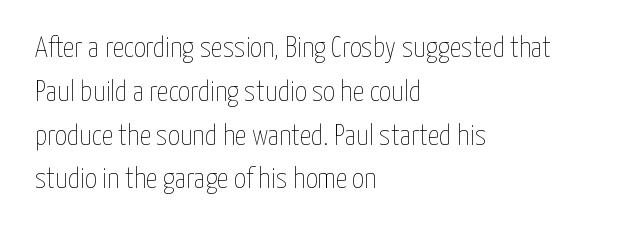
{"italic": "no", "bold": "no", "weight": "thin", "width": "condensed", "stroke_contrast": "low", "x_height": "medium", "monospaced": "no", "underline": "no", "align": "left", "line_spacing": "normal", "line_spacing_ratio": 1.51, "letter_spacing": "normal", "letter_spacing_em": 0.0, "glyph_px": 29}
